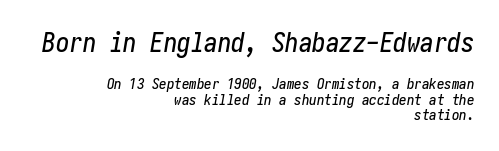
A clean baseline with only descenders dipping below it. Interline gaps are noticeably narrow in this sample. Which of the two is more prominent by size? The first, at the top. Inter-character spacing is left at the font's built-in metrics. It's the slanting kind of type.
